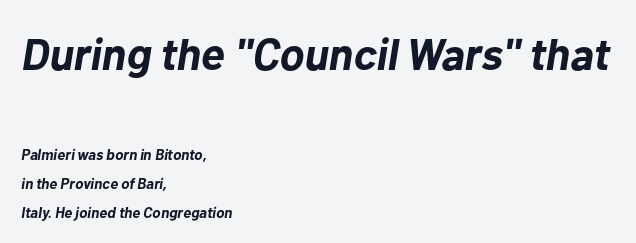
Q: Is the text bold? A: Yes.
Q: Is the text italic (slanted)? A: Yes, it leans right by about 10 degrees.
Q: Is the text underlined? A: No.
Q: How is the paragraph aligned? A: Left-aligned.
Q: Is the spacing between letters normal or unusually wide? A: Normal.
Q: Is the spacing between lines tight, normal or loose? A: Loose.
Q: Which block of text is set in a larger size, the first (top) or the second (bottom)? A: The first (top) one.
Q: Width (condensed, normal, or wide)? A: Normal.
Q: Stroke contrast? A: Low.
Q: x-height? A: Medium.
Q: Monospaced? A: No.
